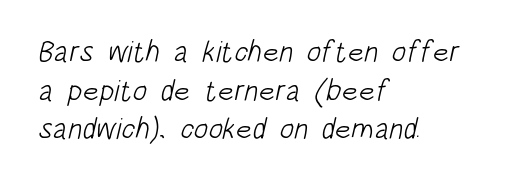
The image shows 30 px light, condensed sans-serif type; set left-aligned, normal line spacing (1.29x), normal letter spacing, not underlined; low stroke contrast and a large x-height.
